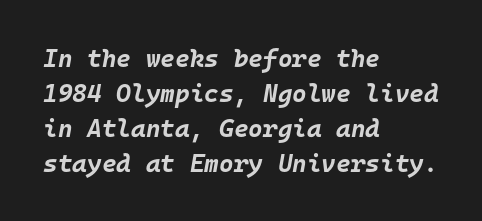
{"italic": "yes", "lean": "right", "slant_degrees": 10, "bold": "yes", "underline": "no", "align": "left", "line_spacing": "normal", "line_spacing_ratio": 1.4, "letter_spacing": "normal", "letter_spacing_em": 0.0, "glyph_px": 25}
